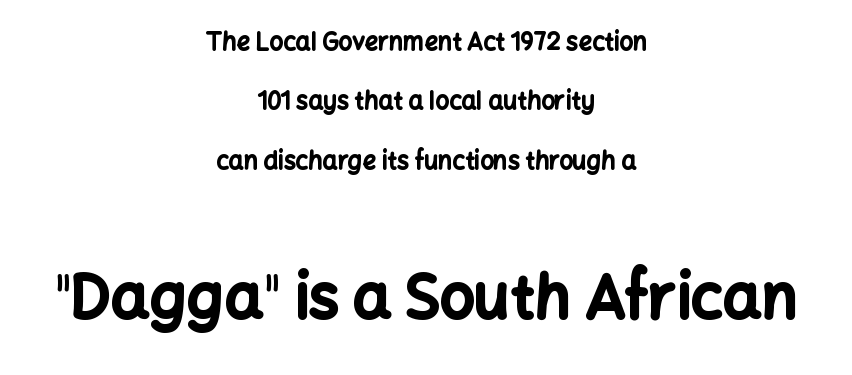
Quick note: interline space is abundant. Quick note: not italic, upright. Chunky letters — that's bold for sure. How are the letters spaced? Ordinarily, with no added tracking. The area under the type is left untouched.
